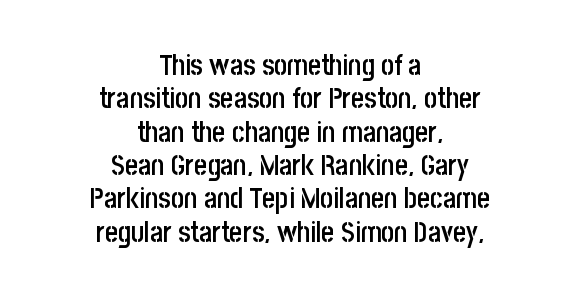
The image shows 28 px semibold, condensed sans-serif type, upright; set centered, line spacing 1.19x, normal letter spacing, not underlined; low stroke contrast and a large x-height.
